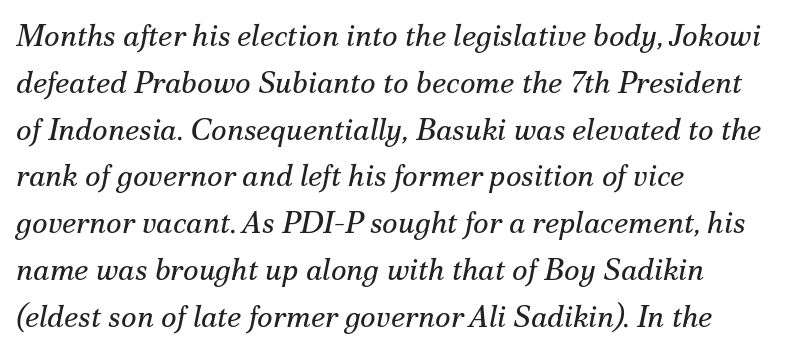
Q: Is the text bold? A: No.
Q: Is the text italic (slanted)? A: Yes, it leans right by about 12 degrees.
Q: Is the typeface a serif or a sans-serif typeface? A: Serif.
Q: Is the text underlined? A: No.
Q: How is the paragraph aligned? A: Left-aligned.
Q: Is the spacing between letters normal or unusually wide? A: Normal.
Q: Is the spacing between lines tight, normal or loose? A: Normal.
Q: Width (condensed, normal, or wide)? A: Normal.
Q: Stroke contrast? A: Medium.
Q: x-height? A: Small.
Q: Monospaced? A: No.
